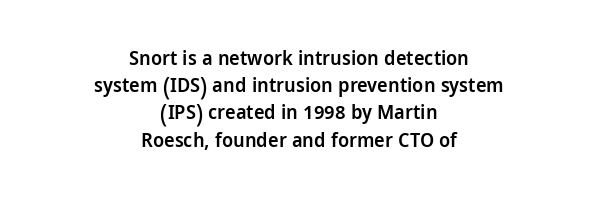
The image shows 20 px text type, upright; set centered, normal line spacing (1.36x), normal letter spacing, not underlined.
